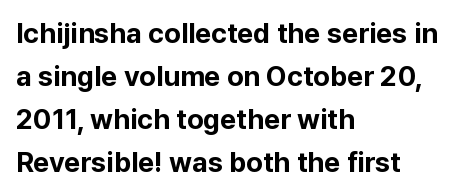
Each new line begins a customary step beneath the previous one. The rendering uses natural spacing where letterforms have individual widths. The axis of the letterforms is exactly vertical. The letters are bold, with thick, heavy strokes.
